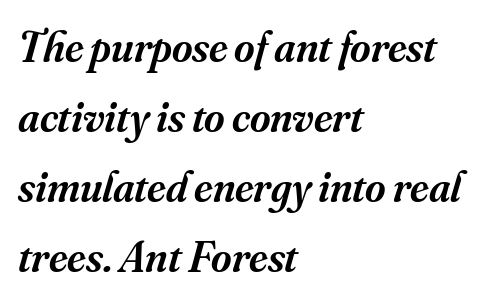
Every row of glyphs begins at an identical x-position on the left. Quick note: interline space is typical. Old-style or modern, the face here clearly has serifs. Proportional: the letters do not fall into vertical columns.
